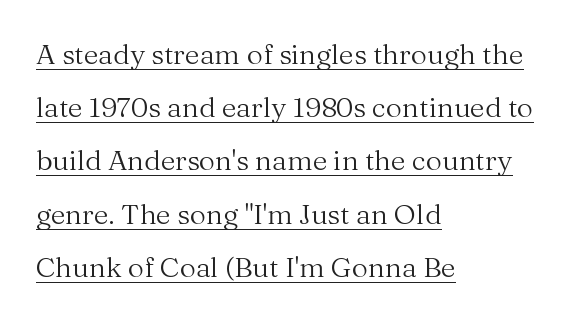
The image shows 28 px regular-weight serif type, upright; set left-aligned, loose line spacing (1.9x), normal letter spacing, underlined; medium stroke contrast and a medium x-height.
